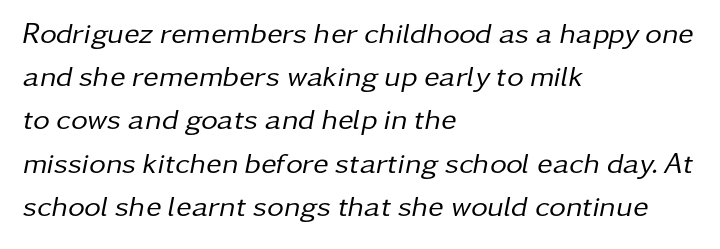
{"italic": "yes", "lean": "right", "slant_degrees": 11, "bold": "no", "weight": "regular", "width": "normal", "stroke_contrast": "low", "x_height": "medium", "monospaced": "no", "underline": "no", "align": "left", "line_spacing": "normal", "line_spacing_ratio": 1.49, "letter_spacing": "normal", "letter_spacing_em": 0.0, "glyph_px": 29}
